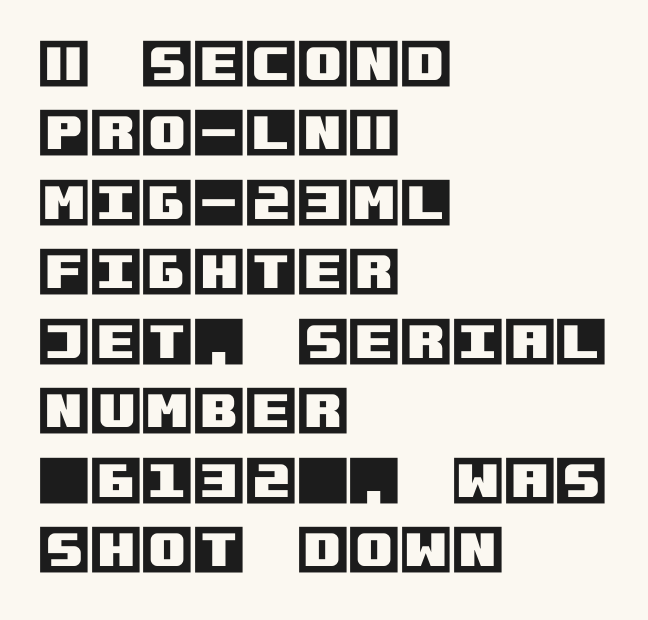
{"italic": "no", "width": "normal", "x_height": "large", "underline": "no", "align": "left", "line_spacing": "normal", "line_spacing_ratio": 1.31, "letter_spacing": "normal", "letter_spacing_em": 0.0, "glyph_px": 53}
